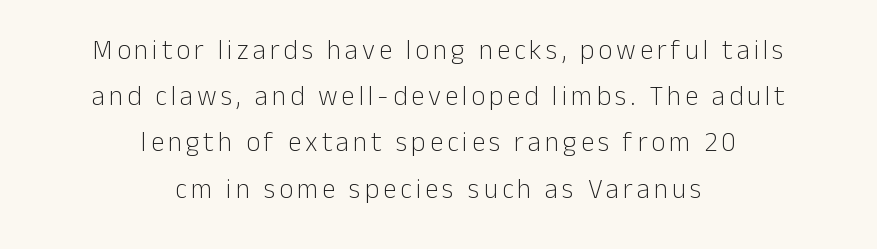
The image shows 27 px text type, upright; set centered, line spacing 1.71x, not underlined.
